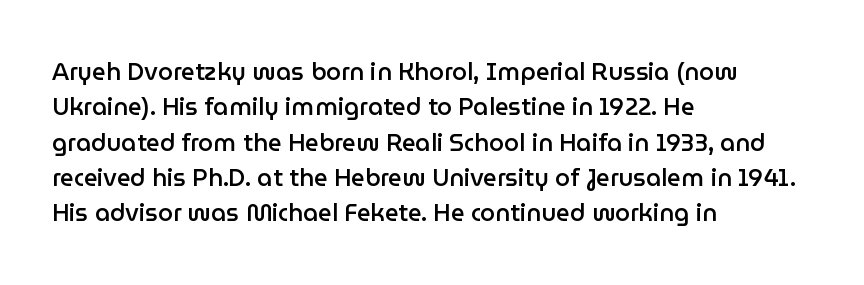
Q: Is the text bold? A: Semi-bold.
Q: Is the text italic (slanted)? A: No, it is upright.
Q: Is the text underlined? A: No.
Q: How is the paragraph aligned? A: Left-aligned.
Q: Is the spacing between letters normal or unusually wide? A: Normal.
Q: Is the spacing between lines tight, normal or loose? A: Normal.
